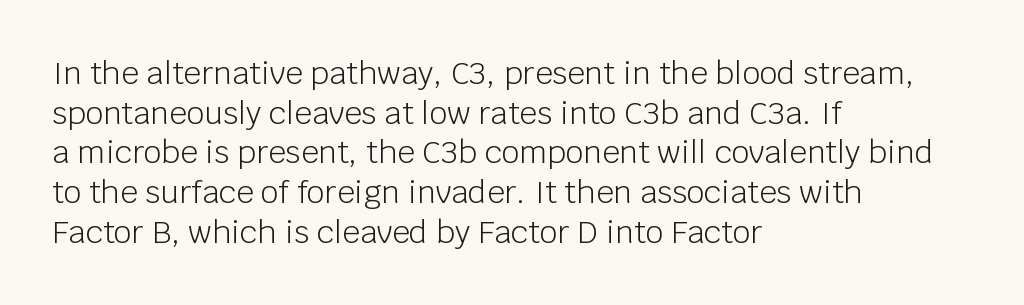
No extra tracking has been applied to these lines. Characters remain perfectly vertical along every line. The passage shown is typed in a proportional face where columns would drift. The baseline area is clear. Reading down the column, the eye jumps a familiar distance to each next line.
